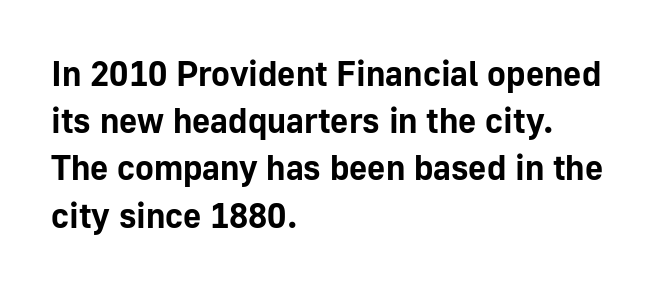
Q: Is the text bold? A: Yes.
Q: Is the text italic (slanted)? A: No, it is upright.
Q: Is the typeface a serif or a sans-serif typeface? A: Sans-serif.
Q: Is the text underlined? A: No.
Q: How is the paragraph aligned? A: Left-aligned.
Q: Is the spacing between letters normal or unusually wide? A: Normal.
Q: Is the spacing between lines tight, normal or loose? A: Normal.
Q: Width (condensed, normal, or wide)? A: Normal.
Q: Stroke contrast? A: Low.
Q: x-height? A: Medium.
Q: Monospaced? A: No.
